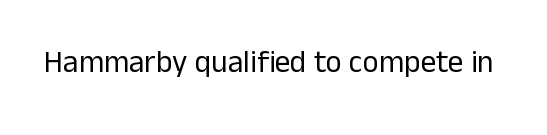
The image shows 31 px regular-weight sans-serif type, upright; set normal letter spacing, not underlined; low stroke contrast and a medium x-height.
